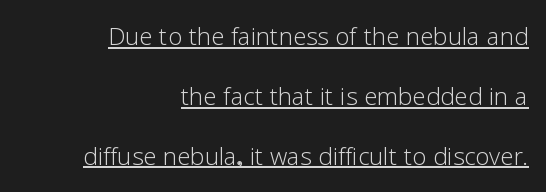
Q: Is the text bold? A: No.
Q: Is the text italic (slanted)? A: No, it is upright.
Q: Is the typeface a serif or a sans-serif typeface? A: Sans-serif.
Q: Is the text underlined? A: Yes.
Q: How is the paragraph aligned? A: Right-aligned.
Q: Is the spacing between letters normal or unusually wide? A: Normal.
Q: Width (condensed, normal, or wide)? A: Normal.
Q: Stroke contrast? A: Low.
Q: x-height? A: Medium.
Q: Monospaced? A: No.
